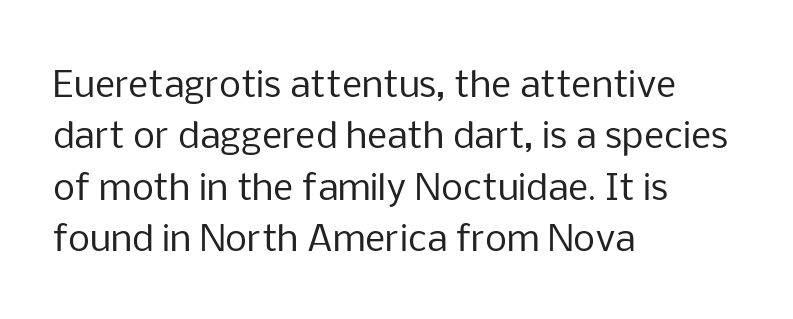
Type without underlining. Ink coverage per letter is moderate at most. Ascenders rise straight up at ninety degrees. Caption: multi-line text, flush left, ragged right. Nobody touched the tracking dial on this one. No feet cap the strokes, marking this as sans-serif type.
